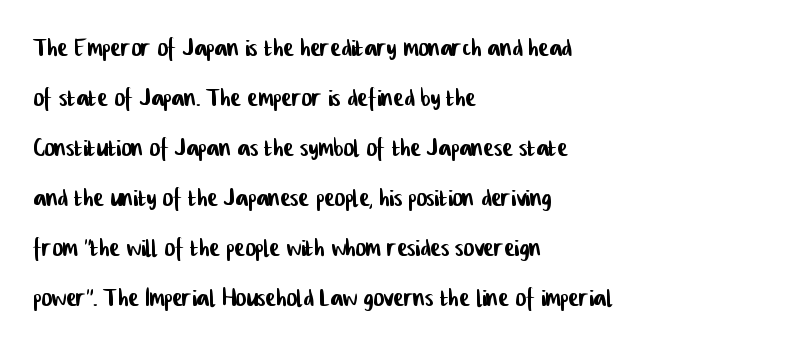
Q: Is the typeface a serif or a sans-serif typeface? A: Sans-serif.
Q: Is the text underlined? A: No.
Q: How is the paragraph aligned? A: Left-aligned.
Q: Is the spacing between letters normal or unusually wide? A: Normal.
Q: Is the spacing between lines tight, normal or loose? A: Normal.
Q: Width (condensed, normal, or wide)? A: Condensed.
Q: Stroke contrast? A: Low.
Q: x-height? A: Medium.
Q: Monospaced? A: No.
